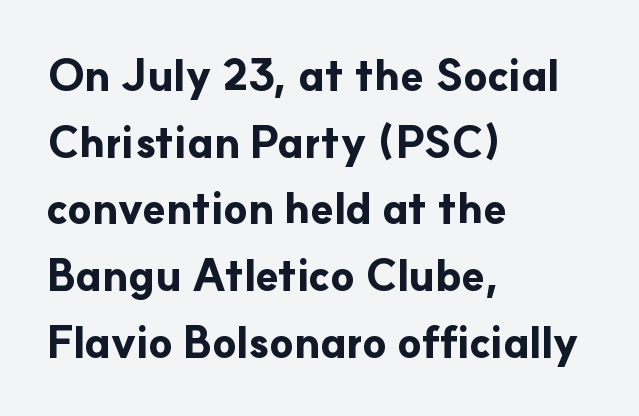
Q: Is the text bold? A: Yes.
Q: Is the text italic (slanted)? A: No, it is upright.
Q: Is the typeface a serif or a sans-serif typeface? A: Sans-serif.
Q: Is the text underlined? A: No.
Q: How is the paragraph aligned? A: Left-aligned.
Q: Is the spacing between letters normal or unusually wide? A: Normal.
Q: Is the spacing between lines tight, normal or loose? A: Normal.
Q: Width (condensed, normal, or wide)? A: Normal.
Q: Stroke contrast? A: Low.
Q: x-height? A: Small.
Q: Monospaced? A: No.
